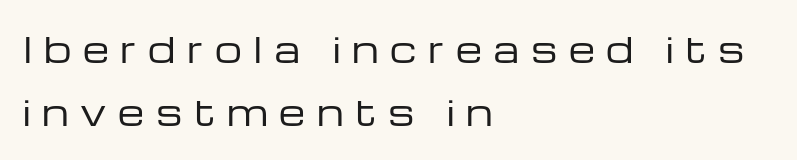
Q: Is the text bold? A: No.
Q: Is the text italic (slanted)? A: No, it is upright.
Q: Is the typeface a serif or a sans-serif typeface? A: Sans-serif.
Q: Is the text underlined? A: No.
Q: How is the paragraph aligned? A: Left-aligned.
Q: Is the spacing between letters normal or unusually wide? A: Unusually wide.
Q: Width (condensed, normal, or wide)? A: Wide.
Q: Stroke contrast? A: Low.
Q: x-height? A: Medium.
Q: Monospaced? A: No.
